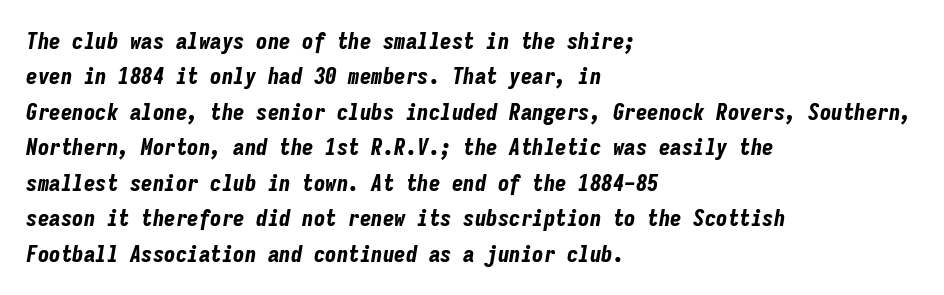
Q: Is the text bold? A: Yes.
Q: Is the text italic (slanted)? A: Yes, it leans right by about 9 degrees.
Q: Is the text underlined? A: No.
Q: How is the paragraph aligned? A: Left-aligned.
Q: Is the spacing between letters normal or unusually wide? A: Normal.
Q: Is the spacing between lines tight, normal or loose? A: Normal.
